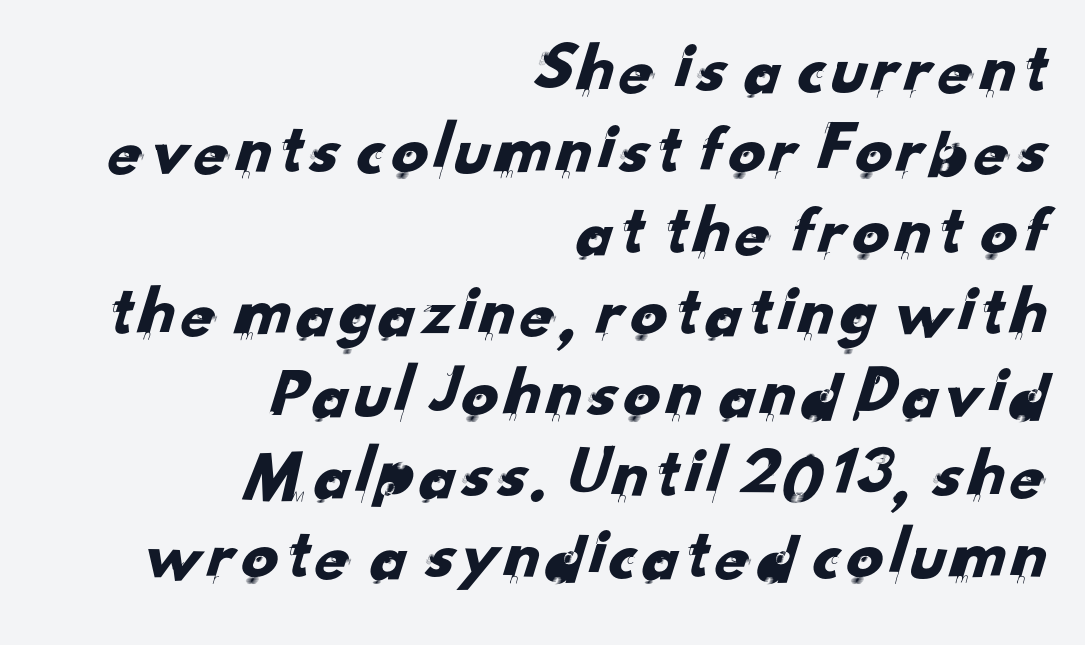
Q: Is the typeface a serif or a sans-serif typeface? A: Sans-serif.
Q: Is the text underlined? A: No.
Q: How is the paragraph aligned? A: Right-aligned.
Q: Is the spacing between letters normal or unusually wide? A: Normal.
Q: Is the spacing between lines tight, normal or loose? A: Tight.
Q: Width (condensed, normal, or wide)? A: Normal.
Q: Stroke contrast? A: Low.
Q: x-height? A: Small.
Q: Monospaced? A: No.
